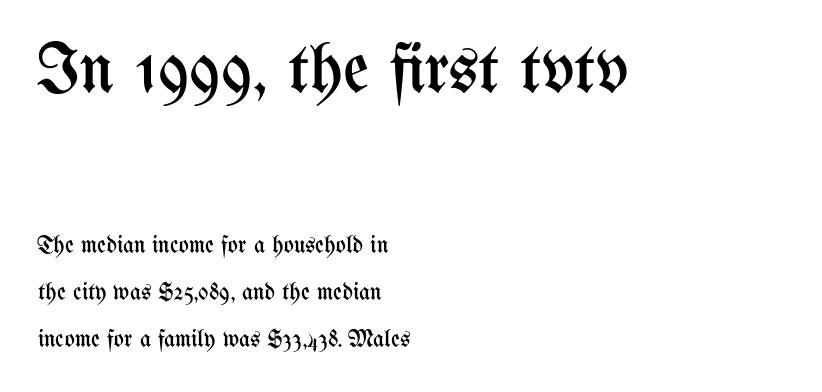
Compared with typical body copy, the letter spacing here is the same. These lines were composed using upright roman letters. The rendering uses natural spacing where letterforms have individual widths. The setting favours the left margin, as ordinary paragraphs usually do.
